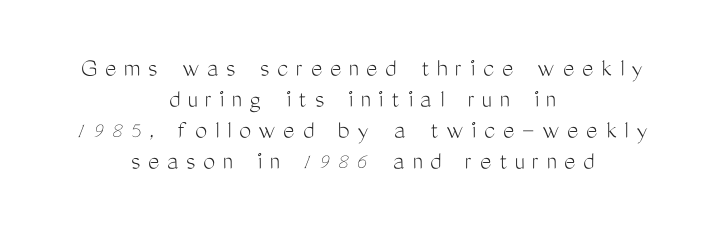
These lines stack symmetrically, like a column narrowing and widening about its center. A typesetter would mark this as roman, not italic. The vertical gap from one line to the next is small. Summary of weight: not heavy and not bold.
